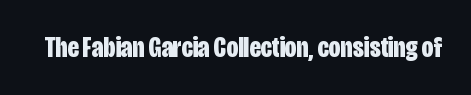
The image shows 29 px bold, condensed sans-serif type, upright; set normal letter spacing, not underlined; low stroke contrast and a large x-height.
